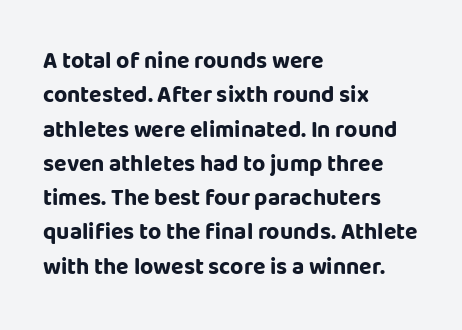
{"italic": "no", "bold": "yes", "underline": "no", "align": "left", "line_spacing": "normal", "line_spacing_ratio": 1.49, "letter_spacing": "normal", "letter_spacing_em": 0.0, "glyph_px": 23}
